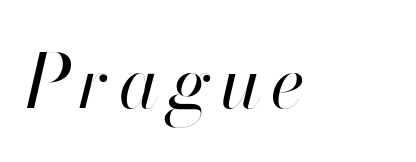
Summary of weight: not heavy and not bold. Think of a printed novel: that variable character pitch is what you see here. Any mark beneath the type? The region is blank. The typography opts for an oblique posture over an upright one.
